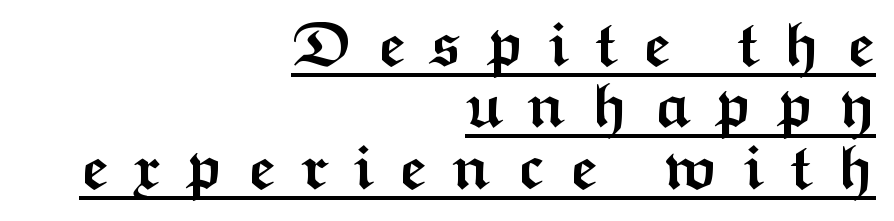
Short and long lines alike share a common ending point at right. Posture: straight, roman, zero tilt. The designer dialed line spacing down below the default. Character widths vary here, with narrow letters taking less room than wide ones.
